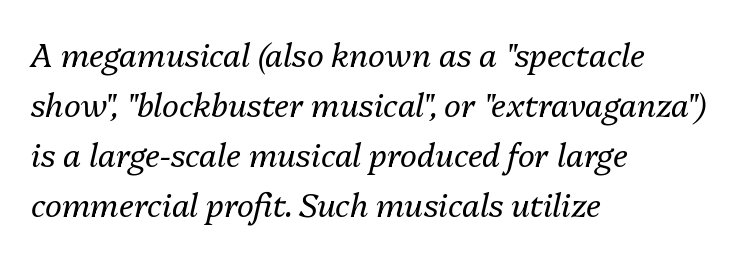
{"italic": "yes", "lean": "right", "slant_degrees": 13, "bold": "no", "weight": "regular", "width": "normal", "stroke_contrast": "medium", "x_height": "medium", "monospaced": "no", "underline": "no", "align": "left", "line_spacing": "normal", "line_spacing_ratio": 1.56, "letter_spacing": "normal", "letter_spacing_em": 0.0, "glyph_px": 32}
